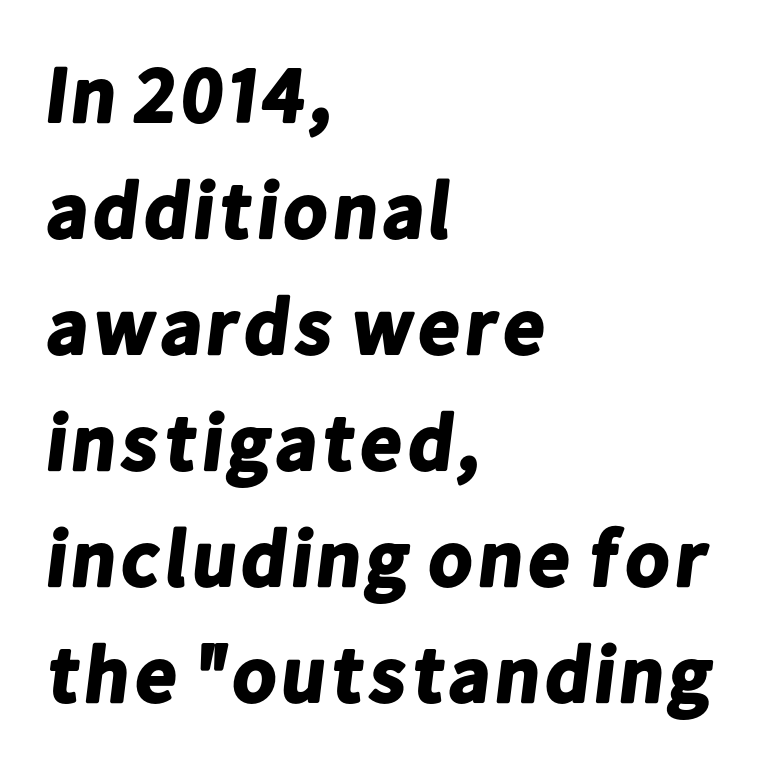
{"serif": "no", "bold": "yes", "weight": "bold", "width": "normal", "stroke_contrast": "low", "x_height": "medium", "monospaced": "no", "underline": "no", "align": "left", "line_spacing": "normal", "line_spacing_ratio": 1.45, "letter_spacing": "normal", "letter_spacing_em": 0.0, "glyph_px": 80}
